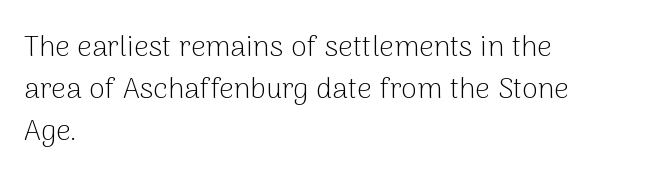
The characters are drawn with everyday or finer stroke widths. Proportional: the letters do not fall into vertical columns. The font family rendered here belongs to the sans-serif group. Quick note: interline space is typical. The setting favours the left margin, as ordinary paragraphs usually do. The lettering stays uniformly vertical, giving the passage a roman look.
